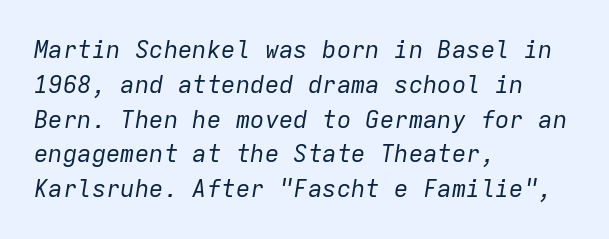
The image shows 24 px text type, italic (leaning right); set left-aligned, normal line spacing (1.45x), normal letter spacing, not underlined.
